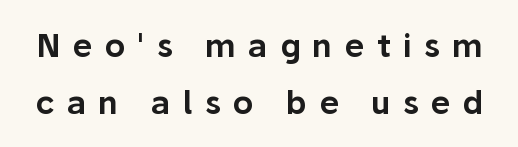
The image shows 32 px sans-serif type, upright; set line spacing 1.78x, unusually wide letter spacing (+0.38 em), not underlined; low stroke contrast and a medium x-height.
